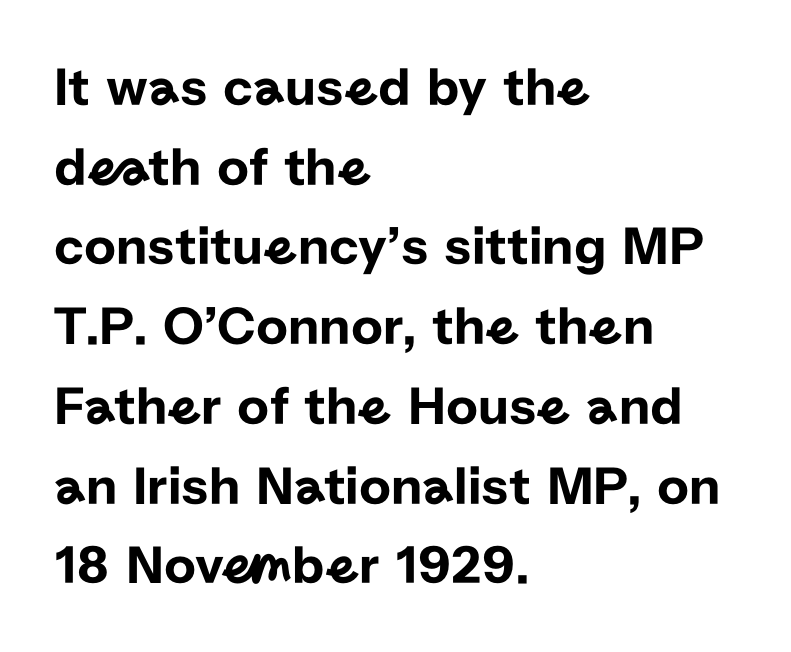
Q: Is the text italic (slanted)? A: No, it is upright.
Q: Is the typeface a serif or a sans-serif typeface? A: Sans-serif.
Q: Is the text underlined? A: No.
Q: How is the paragraph aligned? A: Left-aligned.
Q: Is the spacing between letters normal or unusually wide? A: Normal.
Q: Is the spacing between lines tight, normal or loose? A: Normal.
Q: Width (condensed, normal, or wide)? A: Normal.
Q: Stroke contrast? A: Low.
Q: x-height? A: Medium.
Q: Monospaced? A: No.
